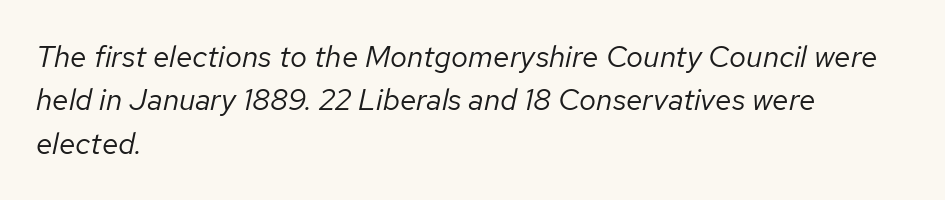
{"italic": "yes", "lean": "right", "slant_degrees": 12, "bold": "no", "weight": "regular", "width": "normal", "stroke_contrast": "low", "x_height": "medium", "monospaced": "no", "underline": "no", "align": "left", "line_spacing": "normal", "line_spacing_ratio": 1.45, "letter_spacing": "normal", "letter_spacing_em": 0.0, "glyph_px": 30}
